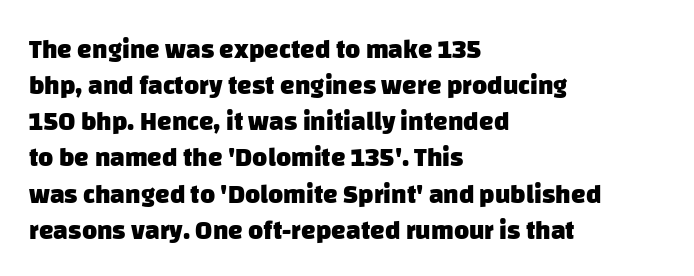
The image shows 26 px bold type; set left-aligned, normal line spacing (1.39x), normal letter spacing, not underlined.
